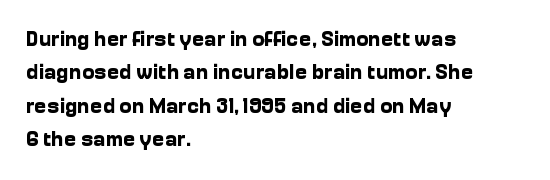
The image shows 21 px bold type, upright; set left-aligned, normal line spacing (1.59x), normal letter spacing, not underlined.
